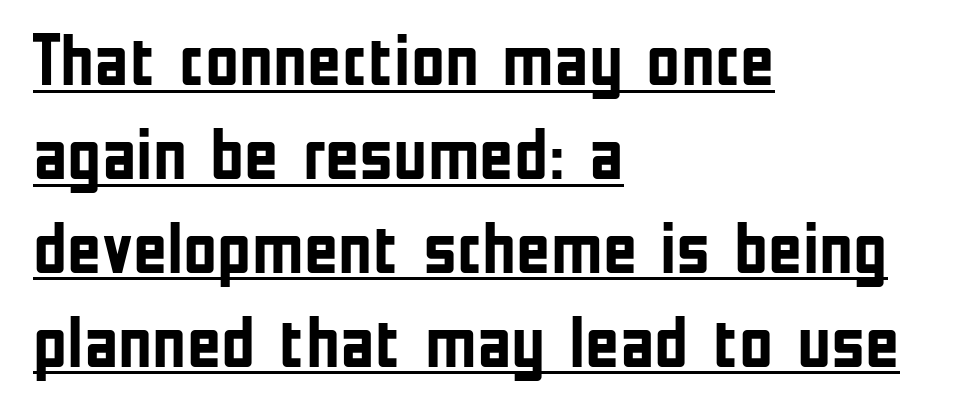
The image shows 74 px semibold, condensed sans-serif type, upright; set left-aligned, normal line spacing (1.27x), normal letter spacing, underlined; low stroke contrast and a medium x-height.
